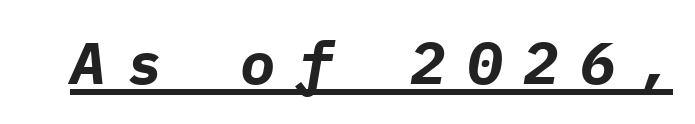
The line texture is sparse and dotted thanks to wide tracking. Rendered with sloped, italic letterforms. These characters rest on top of a visible drawn line. Each letter, wide or thin by design, is forced into the same width here. Students, this is bold: see how much ink each stroke carries.
